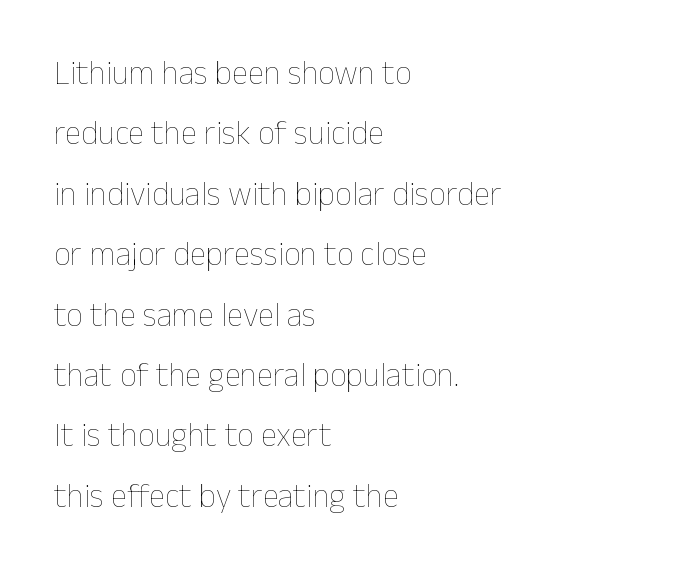
Each letter keeps its own natural width here, so spacing adapts to shape. Each stroke keeps to a modest, everyday thickness or less. The space beneath each line is pristine and unruled. Every stem runs plumb, perpendicular to the baseline. The horizontal fit of the characters is conventional and even.
